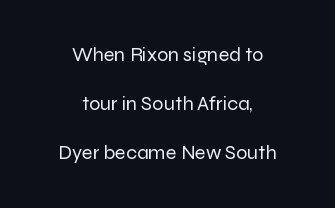
{"italic": "no", "bold": "no", "underline": "no", "align": "center", "line_spacing": "loose", "line_spacing_ratio": 2.46, "letter_spacing": "normal", "letter_spacing_em": 0.0, "glyph_px": 20}
